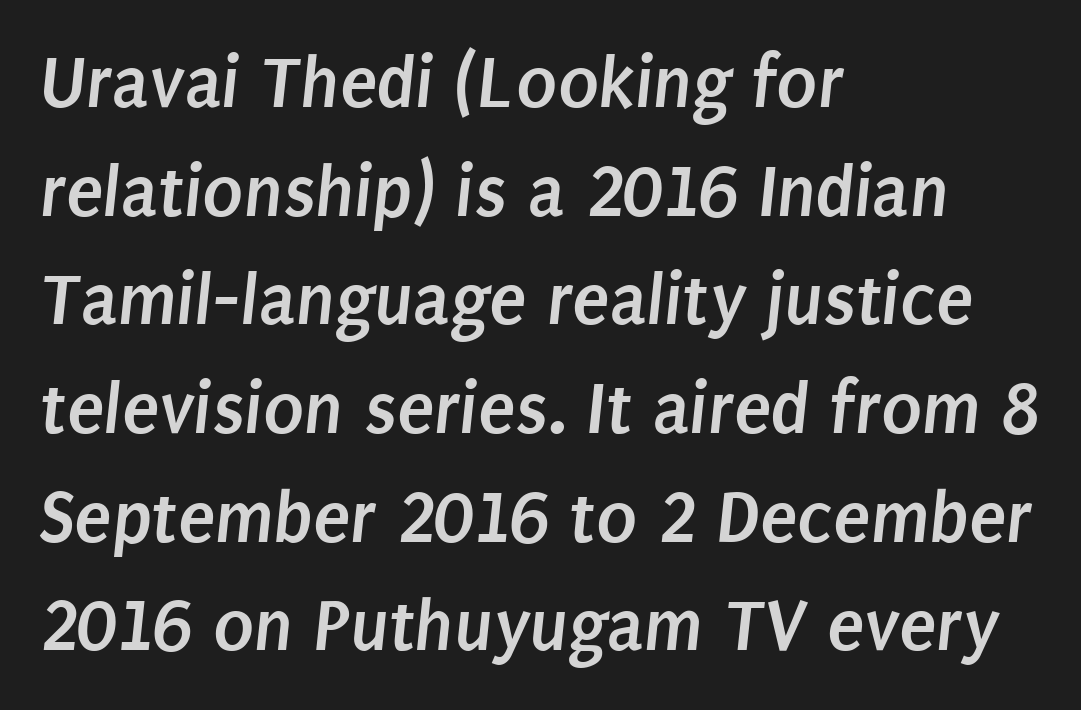
These lines are set flush left with a ragged right edge. In terms of letterspacing, this is plain default setting. This sample has the flowing, uneven cadence of proportional lettering. Quick note: interline space is typical.
